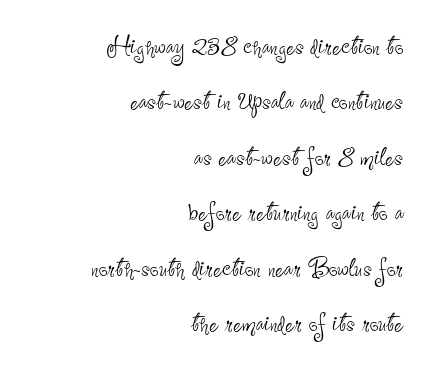
The image shows 31 px thin, condensed sans-serif type; set right-aligned, line spacing 1.79x, normal letter spacing, not underlined; low stroke contrast and a small x-height.
